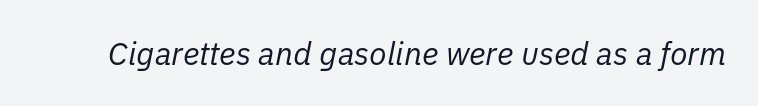
The image shows 32 px regular-weight type, italic (leaning right); set normal letter spacing, not underlined; low stroke contrast and a medium x-height.
